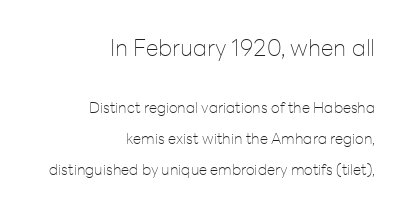
{"italic": "no", "bold": "no", "underline": "no", "align": "right", "line_spacing": "loose", "line_spacing_ratio": 2.06, "letter_spacing": "normal", "letter_spacing_em": 0.0, "larger_block": "first", "size_ratio": 1.53, "glyph_px": 23}
